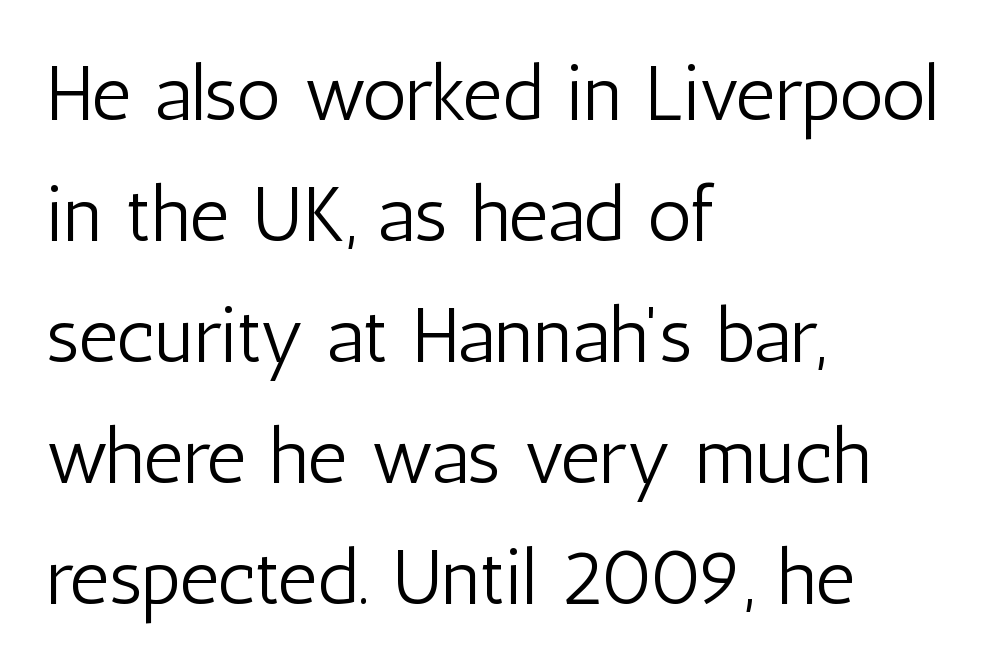
{"serif": "no", "italic": "no", "bold": "no", "weight": "light", "width": "condensed", "stroke_contrast": "low", "x_height": "medium", "monospaced": "no", "underline": "no", "align": "left", "line_spacing": "normal", "line_spacing_ratio": 1.55, "letter_spacing": "normal", "letter_spacing_em": 0.0, "glyph_px": 78}
